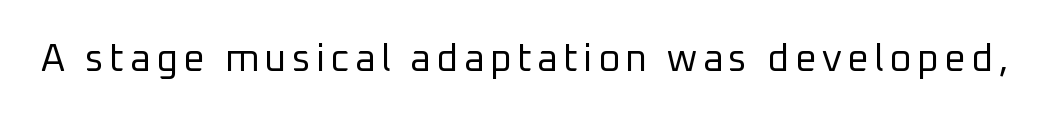
The image shows 38 px regular-weight sans-serif type, upright; set not underlined; low stroke contrast and a medium x-height.
